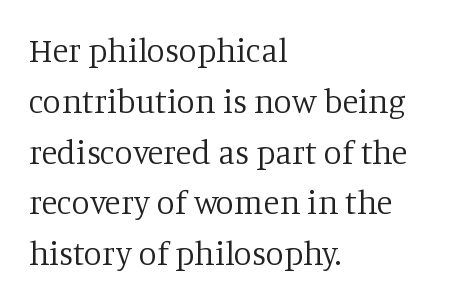
{"serif": "yes", "italic": "no", "bold": "no", "weight": "regular", "width": "normal", "stroke_contrast": "low", "x_height": "large", "monospaced": "no", "underline": "no", "align": "left", "line_spacing": "normal", "line_spacing_ratio": 1.54, "letter_spacing": "normal", "letter_spacing_em": 0.0, "glyph_px": 33}
